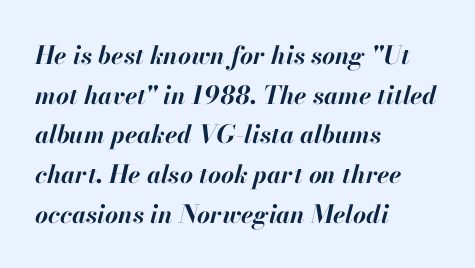
{"italic": "yes", "lean": "right", "slant_degrees": 13, "bold": "yes", "underline": "no", "align": "left", "line_spacing": "normal", "line_spacing_ratio": 1.59, "letter_spacing": "normal", "letter_spacing_em": 0.0, "glyph_px": 25}
